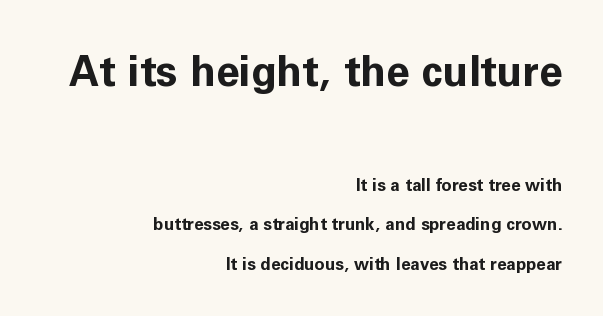
Q: Is the text bold? A: Yes.
Q: Is the text italic (slanted)? A: No, it is upright.
Q: Is the typeface a serif or a sans-serif typeface? A: Sans-serif.
Q: Is the text underlined? A: No.
Q: How is the paragraph aligned? A: Right-aligned.
Q: Is the spacing between letters normal or unusually wide? A: Normal.
Q: Is the spacing between lines tight, normal or loose? A: Loose.
Q: Which block of text is set in a larger size, the first (top) or the second (bottom)? A: The first (top) one.
Q: Width (condensed, normal, or wide)? A: Normal.
Q: Stroke contrast? A: Low.
Q: x-height? A: Medium.
Q: Monospaced? A: No.
